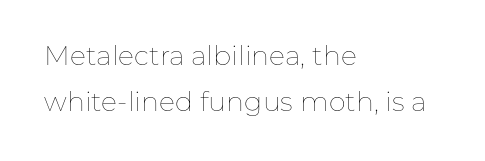
The image shows 27 px text type, upright; set left-aligned, normal line spacing (1.69x), normal letter spacing, not underlined.
